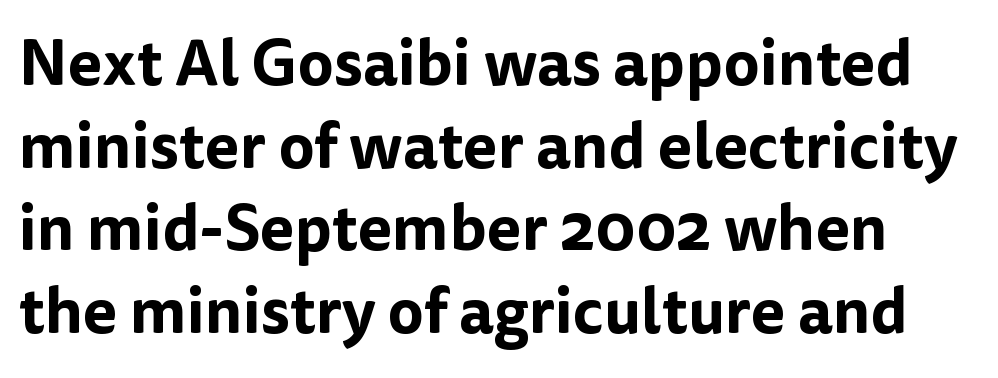
The image shows 63 px sans-serif type, upright; set normal line spacing (1.31x), normal letter spacing, not underlined; low stroke contrast and a medium x-height.
